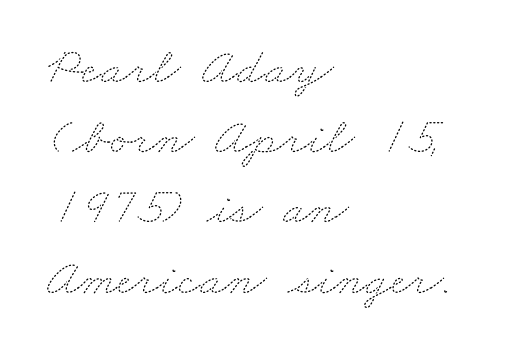
The designer left line spacing at the default. Character widths vary here, with narrow letters taking less room than wide ones. Leftover space on each line is placed entirely after the last word. Between one letter and the next there's only the usual sliver of space.
